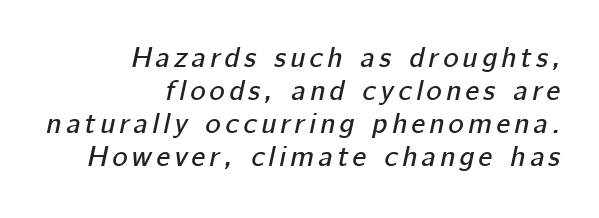
Looks like regular typesetting: each glyph gets only the width it needs. The rendering anchors every line to the right-hand side. The designer dialed line spacing down below the default. The font's italic variant was chosen for this text.
